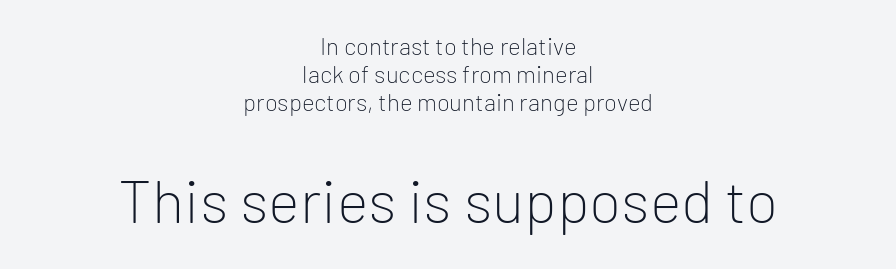
Quick note: not italic, upright. These lines are composed in type without serifs. Casual observation: everything's sitting right in the middle. The letters look calm and open, with moderate or lighter stems. Bigger letters appear in the bottom chunk; the top chunk is reduced.
